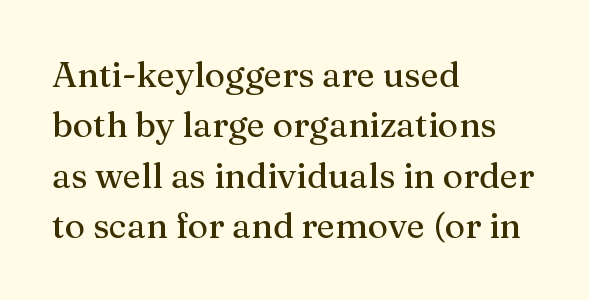
{"serif": "yes", "italic": "no", "width": "normal", "stroke_contrast": "medium", "x_height": "medium", "monospaced": "no", "underline": "no", "align": "left", "line_spacing": "normal", "line_spacing_ratio": 1.44, "letter_spacing": "normal", "letter_spacing_em": 0.0, "glyph_px": 35}
